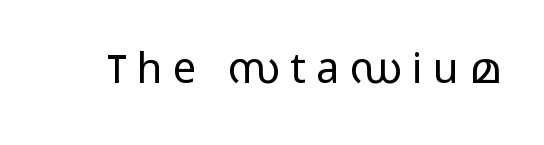
Q: Is the text bold? A: No.
Q: Is the text italic (slanted)? A: No, it is upright.
Q: Is the typeface a serif or a sans-serif typeface? A: Sans-serif.
Q: Is the text underlined? A: No.
Q: Is the spacing between letters normal or unusually wide? A: Unusually wide.
Q: Width (condensed, normal, or wide)? A: Wide.
Q: Stroke contrast? A: Low.
Q: x-height? A: Medium.
Q: Monospaced? A: No.
